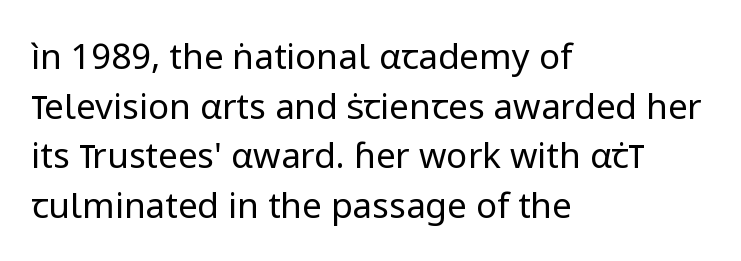
This sample uses an upright cut, with every glyph sitting square on the baseline. No letter is thick-stroked: the sample isn't bold. In terms of letterform style, serifs are entirely absent. Successive baselines arrive at the customary interval. Has an underline been added? It has not. These lines stack with their left ends in a neat column.
